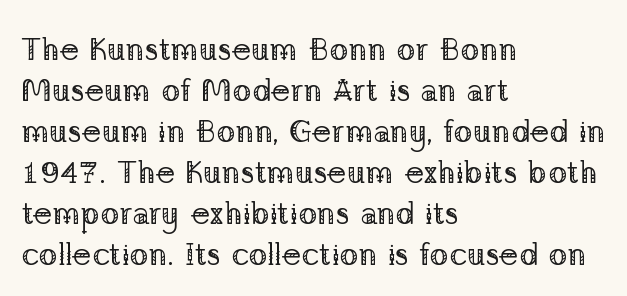
Q: Is the text bold? A: No.
Q: Is the text italic (slanted)? A: No, it is upright.
Q: Is the typeface a serif or a sans-serif typeface? A: Serif.
Q: Is the text underlined? A: No.
Q: How is the paragraph aligned? A: Left-aligned.
Q: Is the spacing between letters normal or unusually wide? A: Normal.
Q: Is the spacing between lines tight, normal or loose? A: Normal.
Q: Width (condensed, normal, or wide)? A: Normal.
Q: Stroke contrast? A: Low.
Q: x-height? A: Medium.
Q: Monospaced? A: No.
